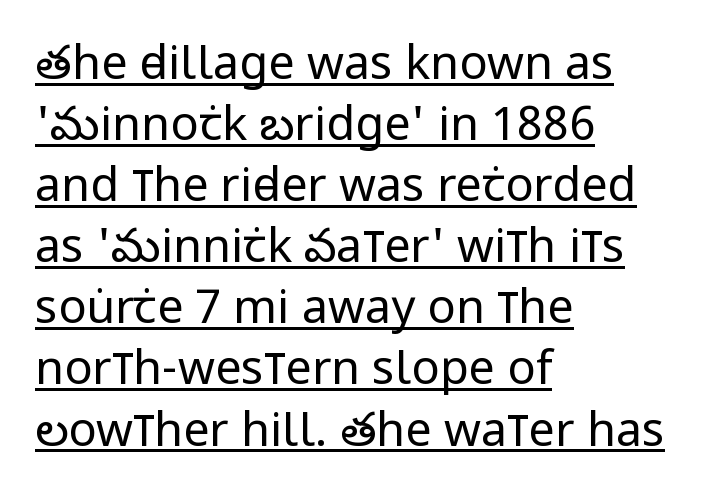
The passage is arranged the way most books set body copy — flush left. In designer terms, the underline attribute is active on this setting. Interline gaps are of average width in this sample. A typesetter would call this proportional, since set widths differ per character. Quick note: not italic, upright.
